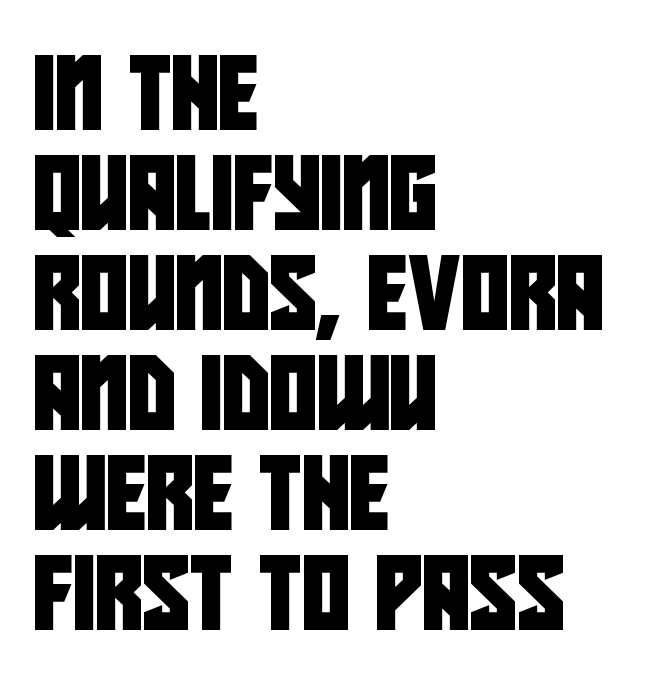
{"serif": "no", "width": "condensed", "stroke_contrast": "low", "x_height": "large", "monospaced": "no", "underline": "no", "align": "left", "line_spacing": "normal", "line_spacing_ratio": 1.37, "letter_spacing": "normal", "letter_spacing_em": 0.0, "glyph_px": 73}
